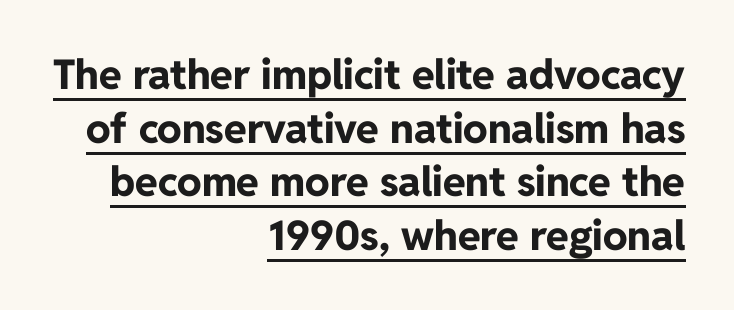
{"serif": "no", "italic": "no", "bold": "yes", "weight": "bold", "width": "normal", "stroke_contrast": "low", "x_height": "medium", "monospaced": "no", "underline": "yes", "align": "right", "line_spacing": "normal", "line_spacing_ratio": 1.31, "letter_spacing": "normal", "letter_spacing_em": 0.0, "glyph_px": 41}
